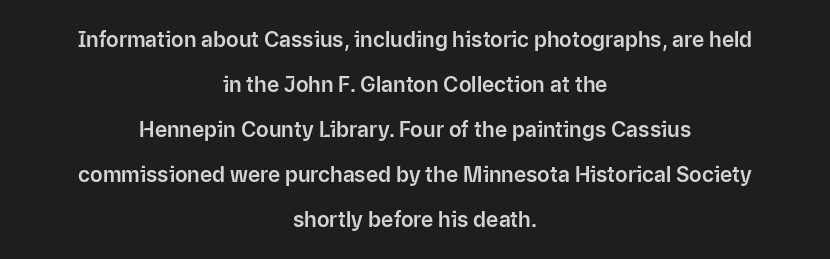
The image shows 21 px text type, upright; set centered, loose line spacing (2.14x), normal letter spacing, not underlined.
